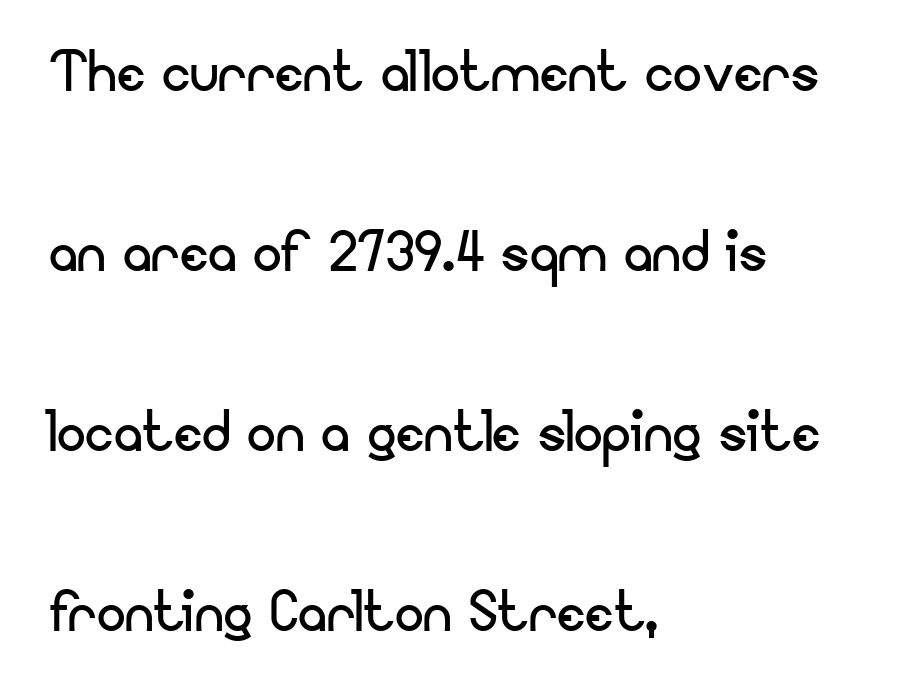
{"serif": "no", "italic": "no", "bold": "no", "weight": "regular", "width": "normal", "stroke_contrast": "low", "x_height": "small", "monospaced": "no", "underline": "no", "align": "left", "line_spacing": "loose", "line_spacing_ratio": 2.5, "letter_spacing": "normal", "letter_spacing_em": 0.0, "glyph_px": 72}
